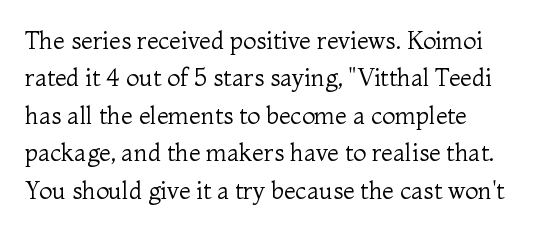
{"italic": "no", "bold": "no", "underline": "no", "align": "left", "line_spacing": "normal", "line_spacing_ratio": 1.56, "letter_spacing": "normal", "letter_spacing_em": 0.0, "glyph_px": 24}
